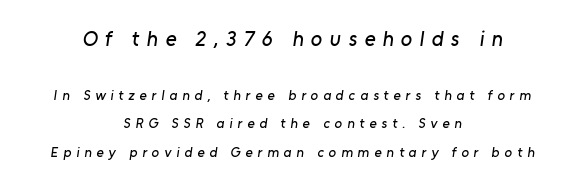
Baseline-to-baseline distance is far greater than the letter height. The lines are quadded center. The type is letterspaced generously, with wide tracking. The first block has been scaled up relative to the second. No word sits above an underline.
